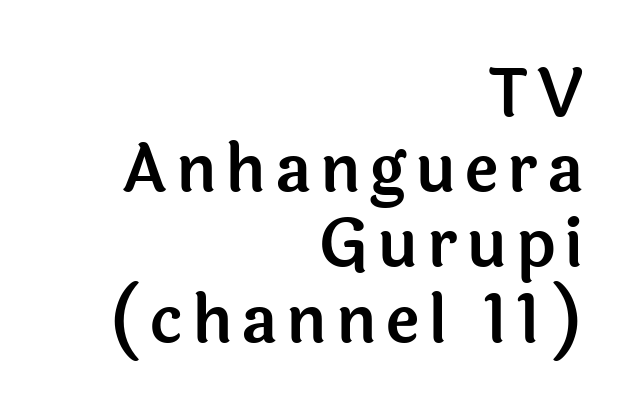
Check the space under the baseline: it is left empty. Here the designer chose a conventional face with non-uniform glyph widths. Do the letters lean? They stand straight. The block of text is dense from top to bottom, with scant space between rows. Grotesque or geometric, the face here clearly has no serifs. Teacher's note: observe the even right margin — that is flush-right alignment.
